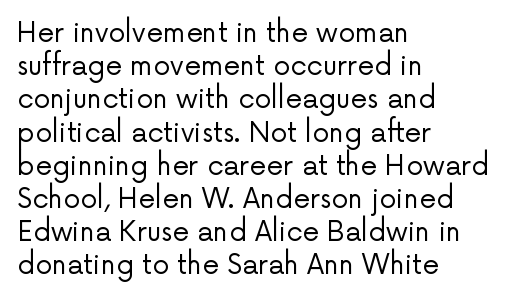
{"italic": "no", "bold": "no", "underline": "no", "align": "left", "line_spacing_ratio": 1.23, "letter_spacing": "normal", "letter_spacing_em": 0.0, "glyph_px": 27}
